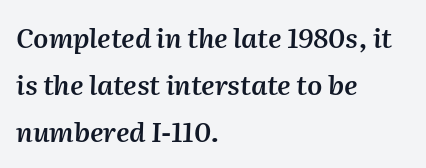
The image shows 27 px text type, italic (leaning right); set left-aligned, line spacing 1.75x, normal letter spacing, not underlined.
